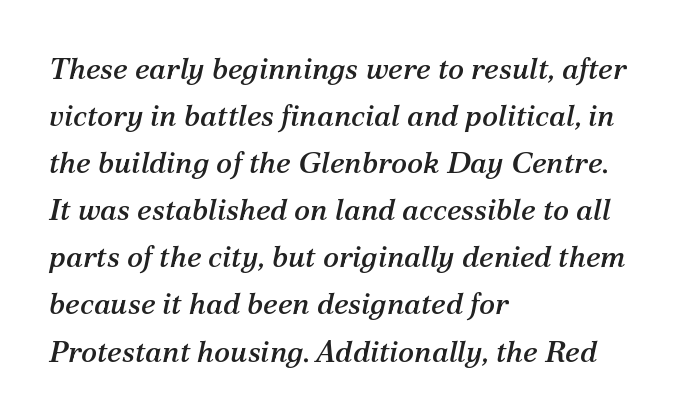
{"serif": "yes", "italic": "yes", "lean": "right", "slant_degrees": 12, "width": "normal", "stroke_contrast": "medium", "x_height": "medium", "monospaced": "no", "underline": "no", "align": "left", "line_spacing": "normal", "line_spacing_ratio": 1.57, "letter_spacing": "normal", "letter_spacing_em": 0.0, "glyph_px": 30}
